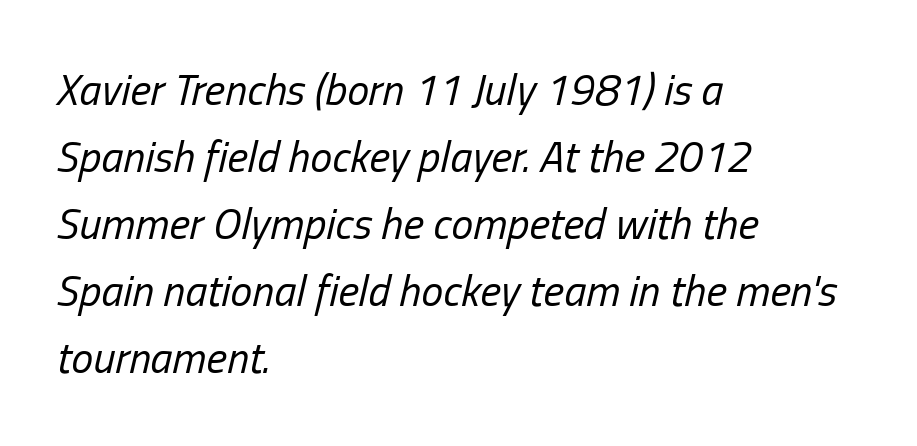
{"italic": "yes", "lean": "right", "slant_degrees": 13, "bold": "no", "weight": "regular", "width": "condensed", "stroke_contrast": "low", "x_height": "medium", "monospaced": "no", "underline": "no", "align": "left", "line_spacing": "normal", "line_spacing_ratio": 1.52, "letter_spacing": "normal", "letter_spacing_em": 0.0, "glyph_px": 44}
